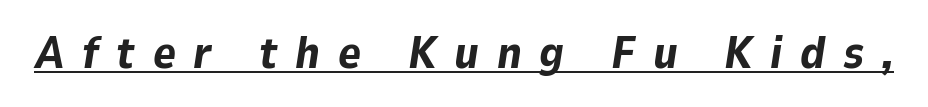
Q: Is the text bold? A: Yes.
Q: Is the text italic (slanted)? A: Yes, it leans right by about 9 degrees.
Q: Is the text underlined? A: Yes.
Q: Is the spacing between letters normal or unusually wide? A: Unusually wide.
Q: Width (condensed, normal, or wide)? A: Normal.
Q: Stroke contrast? A: Low.
Q: x-height? A: Medium.
Q: Monospaced? A: No.
